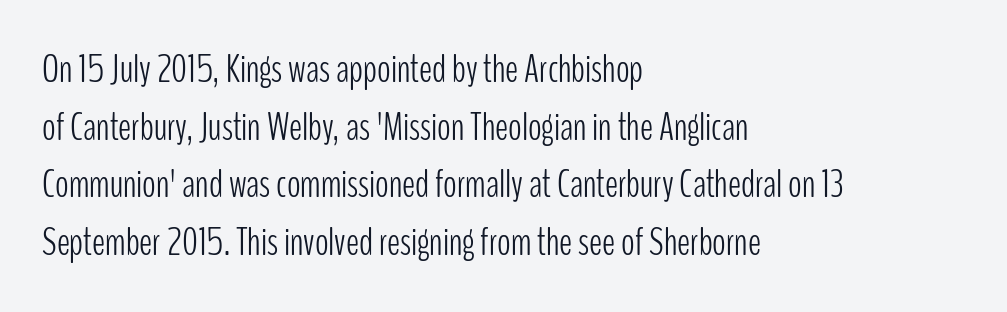
{"serif": "no", "italic": "no", "bold": "no", "weight": "light", "width": "condensed", "stroke_contrast": "low", "x_height": "medium", "monospaced": "no", "underline": "no", "align": "left", "line_spacing": "normal", "line_spacing_ratio": 1.44, "letter_spacing": "normal", "letter_spacing_em": 0.0, "glyph_px": 40}
